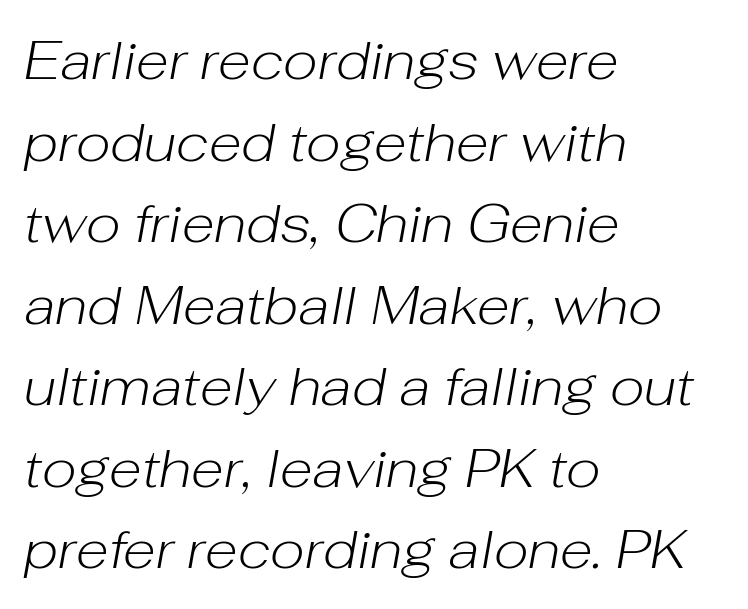
The image shows 54 px light type, italic (leaning right); set left-aligned, normal line spacing (1.51x), normal letter spacing, not underlined; low stroke contrast and a medium x-height.
